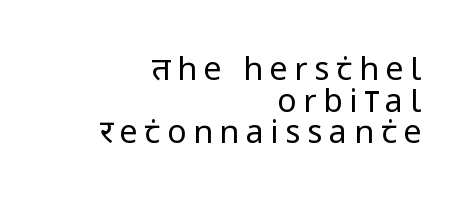
Q: Is the text bold? A: No.
Q: Is the text italic (slanted)? A: No, it is upright.
Q: Is the typeface a serif or a sans-serif typeface? A: Sans-serif.
Q: Is the text underlined? A: No.
Q: How is the paragraph aligned? A: Right-aligned.
Q: Is the spacing between letters normal or unusually wide? A: Unusually wide.
Q: Is the spacing between lines tight, normal or loose? A: Tight.
Q: Width (condensed, normal, or wide)? A: Condensed.
Q: Stroke contrast? A: Low.
Q: x-height? A: Large.
Q: Monospaced? A: No.
